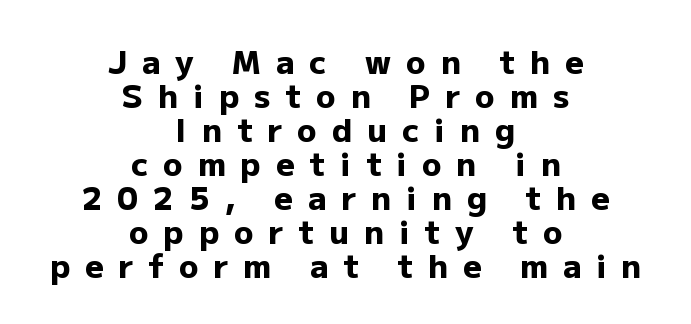
{"serif": "no", "italic": "no", "bold": "yes", "weight": "heavy", "width": "normal", "stroke_contrast": "low", "x_height": "medium", "monospaced": "no", "underline": "no", "align": "center", "line_spacing": "tight", "line_spacing_ratio": 1.06, "letter_spacing": "wide", "letter_spacing_em": 0.47, "glyph_px": 32}
